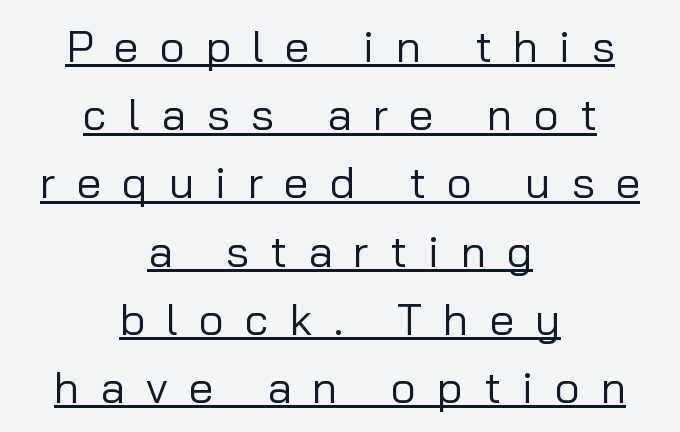
The image shows 44 px regular-weight sans-serif type, upright; set centered, normal line spacing (1.55x), unusually wide letter spacing (+0.48 em), underlined; low stroke contrast and a medium x-height.
